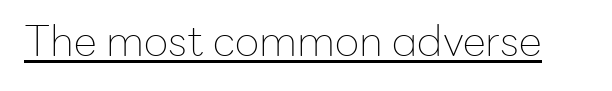
Q: Is the text bold? A: No.
Q: Is the text italic (slanted)? A: No, it is upright.
Q: Is the typeface a serif or a sans-serif typeface? A: Sans-serif.
Q: Is the text underlined? A: Yes.
Q: Is the spacing between letters normal or unusually wide? A: Normal.
Q: Width (condensed, normal, or wide)? A: Normal.
Q: Stroke contrast? A: Low.
Q: x-height? A: Medium.
Q: Monospaced? A: No.
